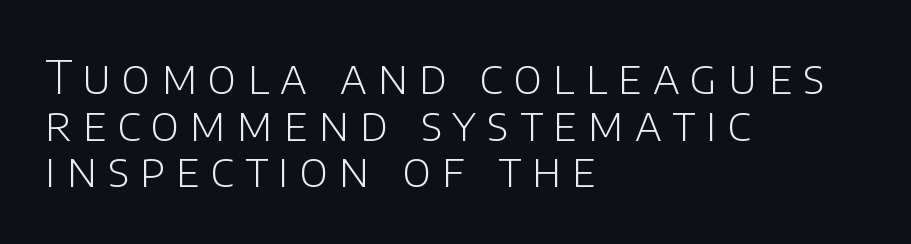
The image shows 47 px light sans-serif type, upright; set left-aligned, tight line spacing (0.99x), unusually wide letter spacing (+0.23 em), not underlined; low stroke contrast and a large x-height.
